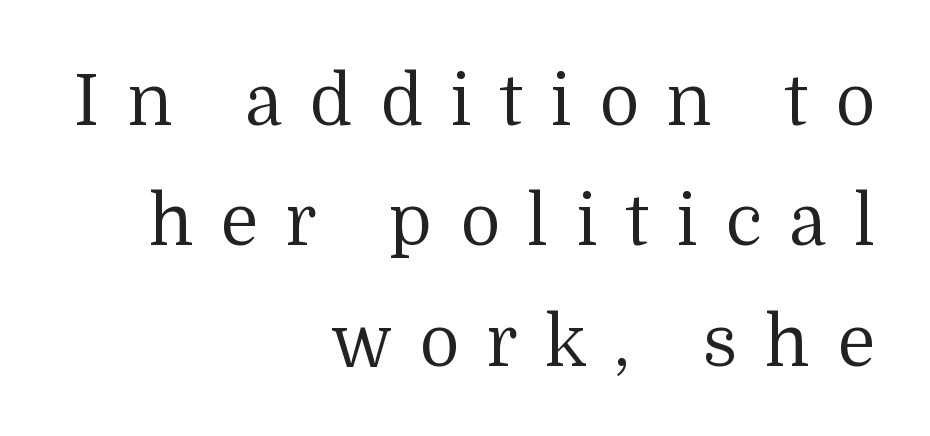
The image shows 70 px regular-weight serif type, upright; set right-aligned, line spacing 1.72x, unusually wide letter spacing (+0.39 em), not underlined; medium stroke contrast and a medium x-height.
